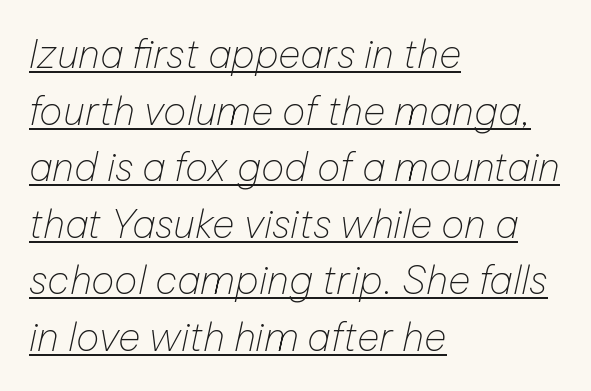
No extra tracking has been applied to these lines. Spacing verdict: proportional, widths tailored to each character. The typeface has the unassuming heft of standard copy or less. Caption: lettering with a line underneath. The space between consecutive lines is moderate. Style check: oblique.
